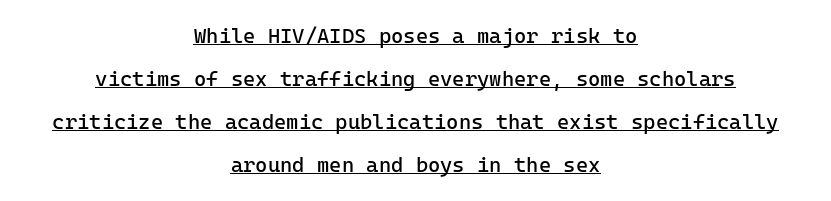
{"italic": "no", "bold": "no", "underline": "yes", "align": "center", "line_spacing": "loose", "line_spacing_ratio": 2.05, "letter_spacing": "normal", "letter_spacing_em": 0.0, "glyph_px": 21}
